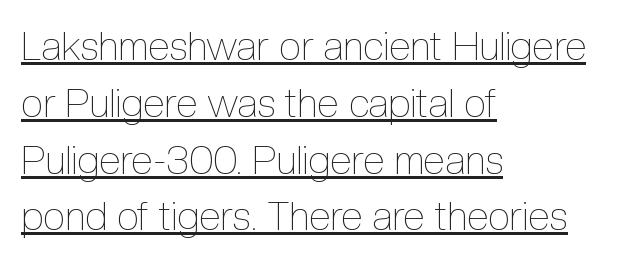
Q: Is the text bold? A: No.
Q: Is the text italic (slanted)? A: No, it is upright.
Q: Is the text underlined? A: Yes.
Q: How is the paragraph aligned? A: Left-aligned.
Q: Is the spacing between letters normal or unusually wide? A: Normal.
Q: Is the spacing between lines tight, normal or loose? A: Normal.
Q: Width (condensed, normal, or wide)? A: Condensed.
Q: x-height? A: Medium.
Q: Monospaced? A: No.
